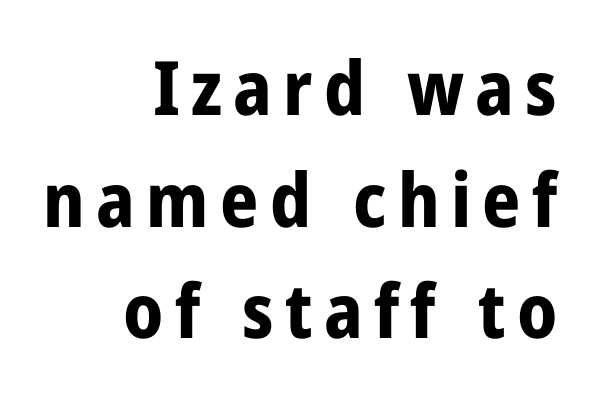
How heavy is the stroke? Heavy — this is a bold. Nope, not italic — everything's standing straight. The block of text has a typical density, with ordinary space between rows. Examine the stroke ends and you'll find no serifs. The area under the type is left untouched.
